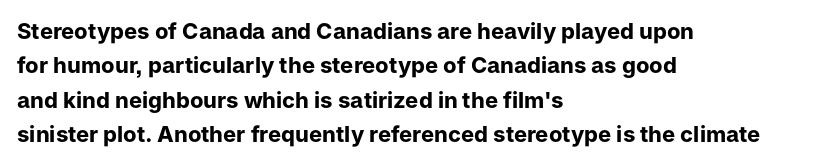
Upright lettering throughout. Just letters on the line, the space beneath them empty. The vertical gap from one line to the next is medium. Strong, thick strokes mark this as bold type. Short and long lines alike share a common starting point at left.
